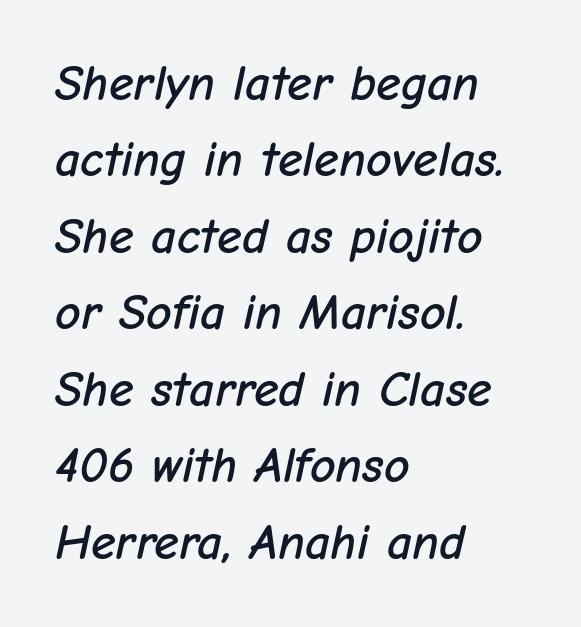
The image shows 50 px text type, italic (leaning right); set left-aligned, normal line spacing (1.53x), normal letter spacing, not underlined; low stroke contrast and a medium x-height.
